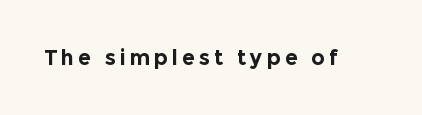
{"italic": "no", "bold": "yes", "underline": "no", "glyph_px": 21}
